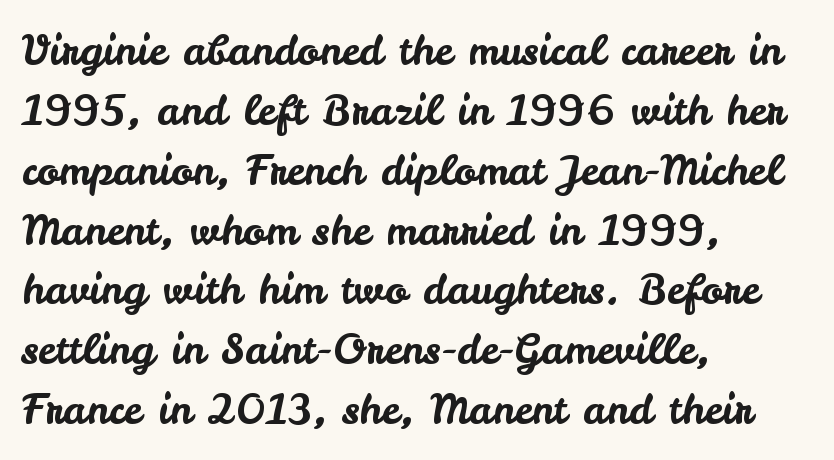
Q: Is the text italic (slanted)? A: Yes.
Q: Is the typeface a serif or a sans-serif typeface? A: Sans-serif.
Q: Is the text underlined? A: No.
Q: How is the paragraph aligned? A: Left-aligned.
Q: Is the spacing between letters normal or unusually wide? A: Normal.
Q: Is the spacing between lines tight, normal or loose? A: Normal.
Q: Width (condensed, normal, or wide)? A: Normal.
Q: Stroke contrast? A: Low.
Q: x-height? A: Small.
Q: Monospaced? A: No.
